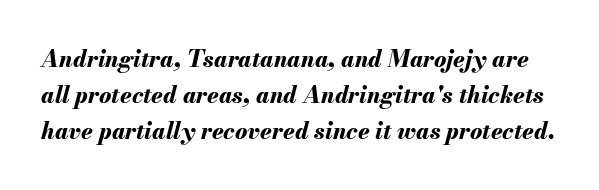
{"italic": "yes", "lean": "right", "slant_degrees": 13, "bold": "yes", "underline": "no", "line_spacing": "normal", "line_spacing_ratio": 1.56, "letter_spacing": "normal", "letter_spacing_em": 0.0, "glyph_px": 23}
